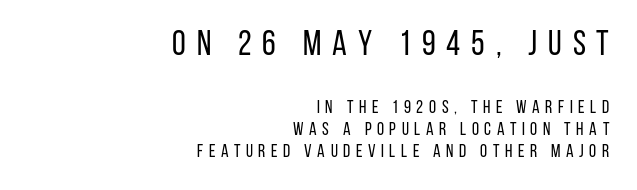
{"serif": "no", "italic": "no", "bold": "no", "weight": "regular", "width": "condensed", "stroke_contrast": "low", "x_height": "large", "monospaced": "no", "underline": "no", "align": "right", "line_spacing_ratio": 1.22, "letter_spacing": "wide", "letter_spacing_em": 0.31, "larger_block": "first", "size_ratio": 1.94, "glyph_px": 35}
